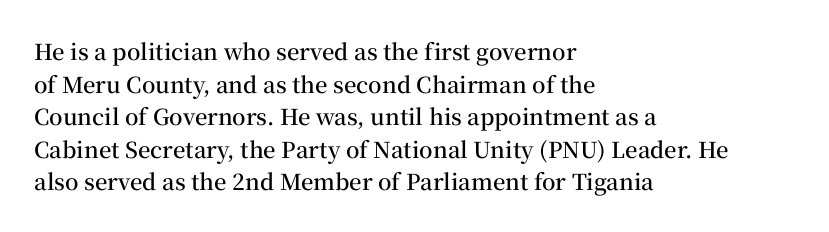
The image shows 22 px text type, upright; set left-aligned, normal line spacing (1.48x), normal letter spacing, not underlined.
